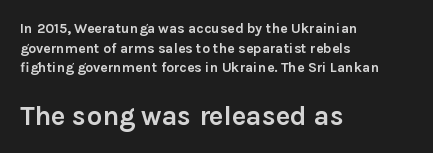
The image shows 27 px bold type, upright; set left-aligned, normal line spacing (1.4x), normal letter spacing, not underlined; the second (bottom) block is 1.93x larger.
